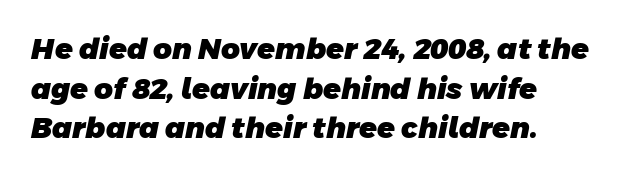
The setting favours the left margin, as ordinary paragraphs usually do. Unmarked baselines from the first word to the last. Thick stems and heavy bowls — unmistakably bold. You could not count columns in this text — the font is proportionally spaced. The typeface chosen for these lines omits serifs.
